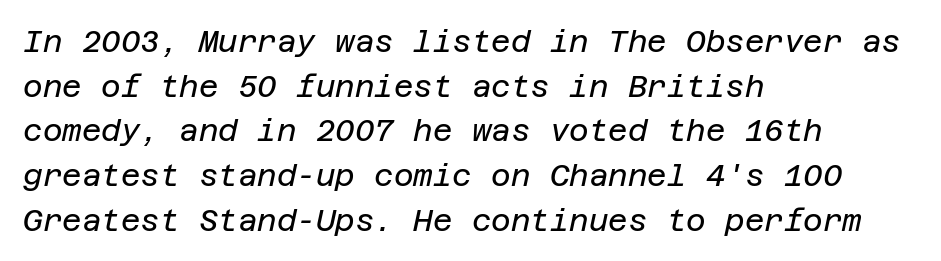
{"italic": "yes", "lean": "right", "slant_degrees": 12, "bold": "no", "weight": "regular", "width": "normal", "stroke_contrast": "low", "x_height": "large", "underline": "no", "align": "left", "line_spacing": "normal", "line_spacing_ratio": 1.49, "letter_spacing": "normal", "letter_spacing_em": 0.0, "glyph_px": 30}
